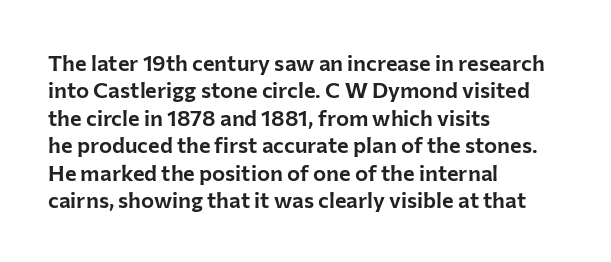
Letter spacing: default. Words float on clear page, feet unadorned. Every stem runs plumb, perpendicular to the baseline. Is there much room between lines? A standard amount, neither cramped nor airy. Reading down the block, your eye returns to a fixed left position each line.
